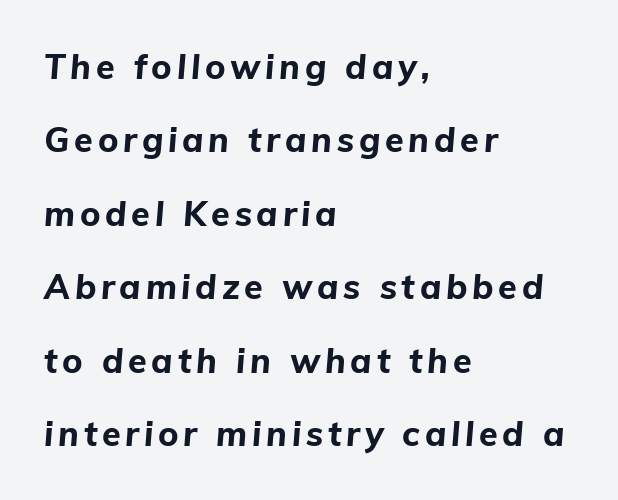
Rule under the text: the space is simply empty. Compared with ordinary roman type, these characters are visibly tilted. Leading: increased. Chunky letters — that's bold for sure. The ragged edge is on the right, which tells us the setting is flush left. This sample has the flowing, uneven cadence of proportional lettering.
